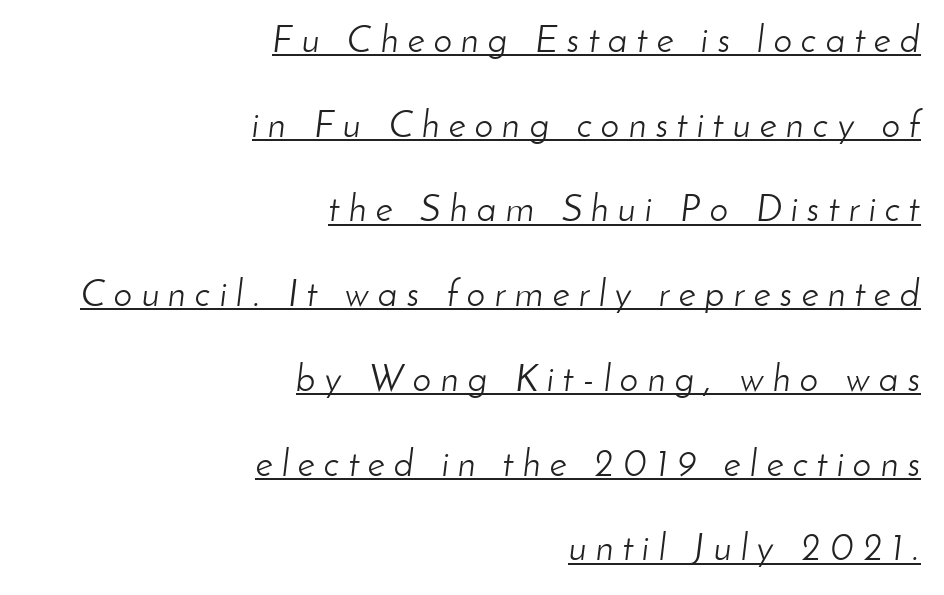
The image shows 37 px light type, italic (leaning right); set right-aligned, loose line spacing (2.29x), unusually wide letter spacing (+0.25 em), underlined; low stroke contrast and a small x-height.
